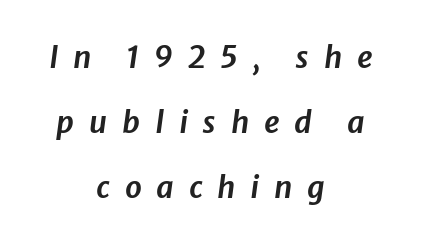
Q: Is the text italic (slanted)? A: Yes, it leans right by about 8 degrees.
Q: Is the text underlined? A: No.
Q: How is the paragraph aligned? A: Centered.
Q: Is the spacing between letters normal or unusually wide? A: Unusually wide.
Q: Is the spacing between lines tight, normal or loose? A: Loose.
Q: Width (condensed, normal, or wide)? A: Normal.
Q: Stroke contrast? A: Low.
Q: x-height? A: Medium.
Q: Monospaced? A: No.
